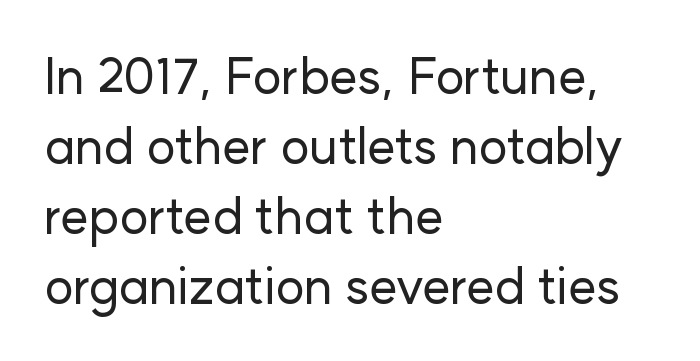
{"serif": "no", "italic": "no", "width": "normal", "stroke_contrast": "low", "x_height": "medium", "monospaced": "no", "underline": "no", "align": "left", "line_spacing": "normal", "line_spacing_ratio": 1.4, "letter_spacing": "normal", "letter_spacing_em": 0.0, "glyph_px": 50}
